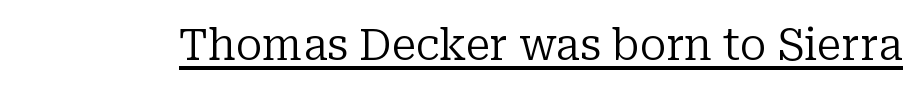
{"serif": "yes", "italic": "no", "bold": "no", "weight": "regular", "width": "normal", "stroke_contrast": "low", "x_height": "medium", "monospaced": "no", "underline": "yes", "letter_spacing": "normal", "letter_spacing_em": 0.0, "glyph_px": 44}
